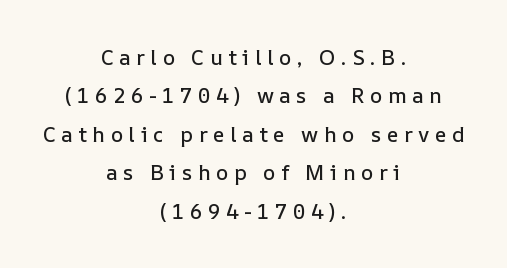
The image shows 21 px text type, upright; set centered, line spacing 1.83x, unusually wide letter spacing (+0.26 em), not underlined.
